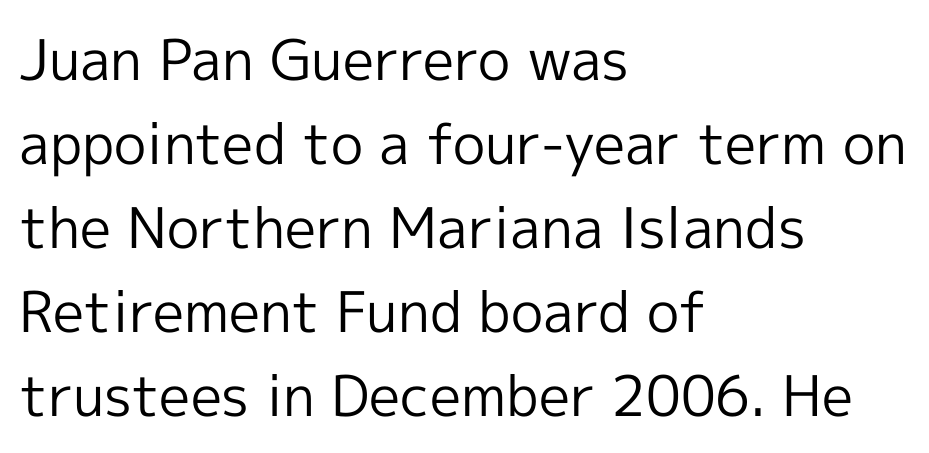
The text block is weighted toward the left margin, trailing off unevenly rightward. In terms of posture, this sample is upright. How are the letters spaced? Ordinarily, with no added tracking. Do the characters align in a grid? No, the font is proportional. Unmarked baselines from the first word to the last.
